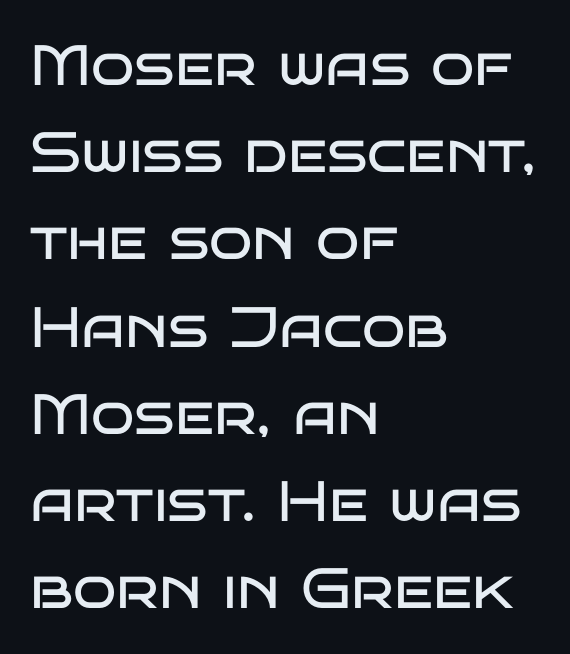
The image shows 57 px regular-weight, wide sans-serif type, upright; set left-aligned, normal line spacing (1.53x), normal letter spacing, not underlined; low stroke contrast and a large x-height.
